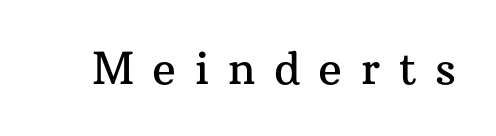
Q: Is the text italic (slanted)? A: No, it is upright.
Q: Is the typeface a serif or a sans-serif typeface? A: Serif.
Q: Is the text underlined? A: No.
Q: Is the spacing between letters normal or unusually wide? A: Unusually wide.
Q: Width (condensed, normal, or wide)? A: Normal.
Q: Stroke contrast? A: Medium.
Q: x-height? A: Medium.
Q: Monospaced? A: No.
